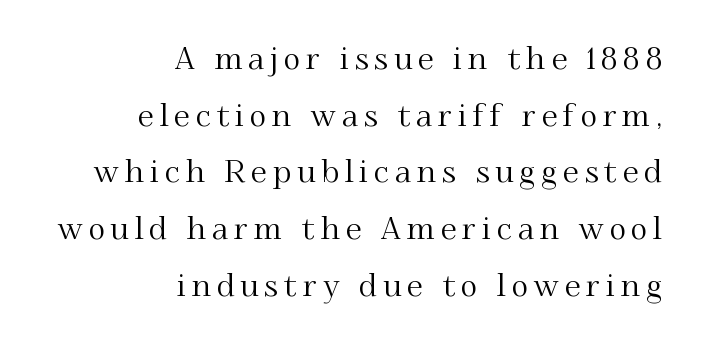
The image shows 32 px serif type, upright; set right-aligned, line spacing 1.77x, not underlined; medium stroke contrast and a small x-height.
